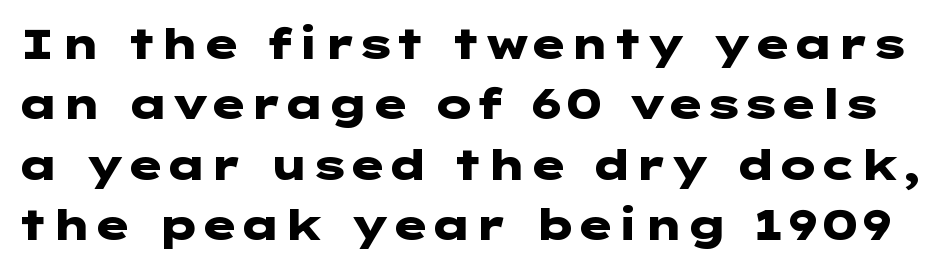
{"serif": "no", "italic": "no", "bold": "yes", "weight": "heavy", "width": "wide", "stroke_contrast": "low", "x_height": "medium", "underline": "no", "line_spacing": "normal", "line_spacing_ratio": 1.44, "letter_spacing": "normal", "letter_spacing_em": 0.0, "glyph_px": 42}
